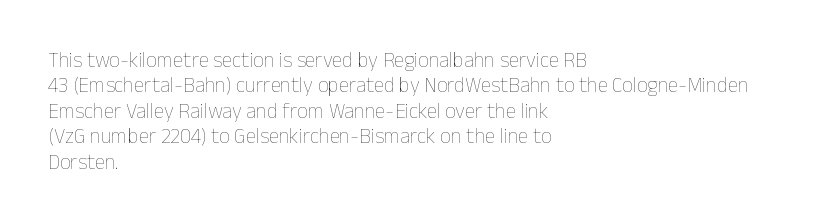
{"italic": "no", "bold": "no", "underline": "no", "align": "left", "line_spacing_ratio": 1.21, "letter_spacing": "normal", "letter_spacing_em": 0.0, "glyph_px": 21}
